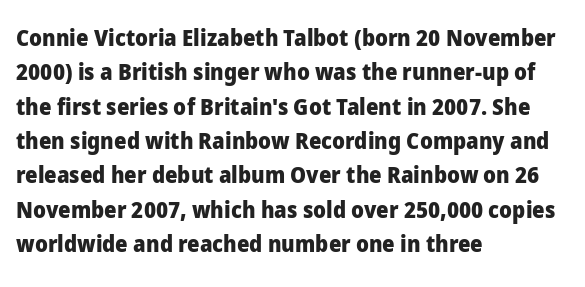
Upright lettering throughout. Just letters on the line, the space beneath them empty. The vertical gap from one line to the next is medium. Strong, thick strokes mark this as bold type. Short and long lines alike share a common starting point at left.
